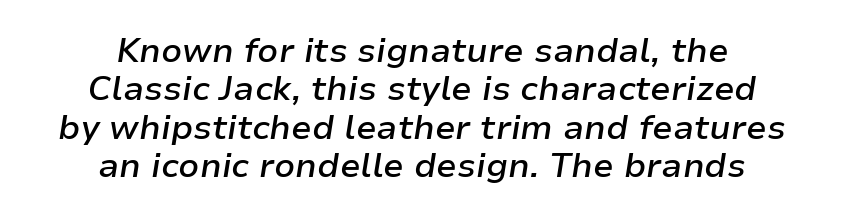
The image shows 34 px semibold type, italic (leaning right); set centered, tight line spacing (1.13x), normal letter spacing, not underlined; low stroke contrast and a medium x-height.
